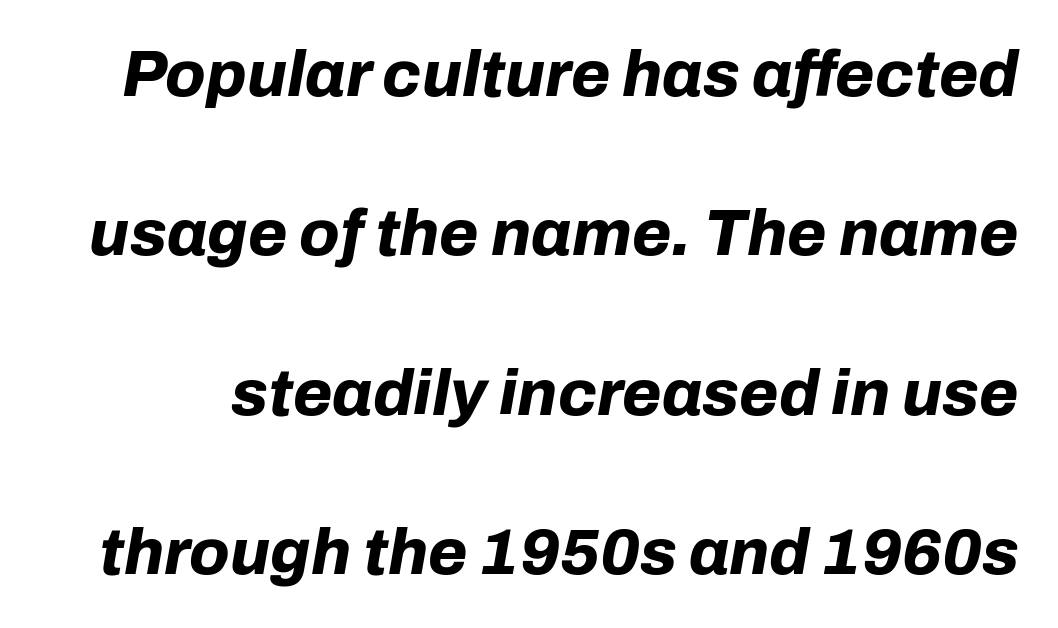
Slant detected: the letters are inclined. The zone under the glyphs is completely vacant. Heavy, bold letterforms. This rendering leaves character spacing at its baseline value. Whoever set this chose breathing room over compactness in the vertical rhythm.
